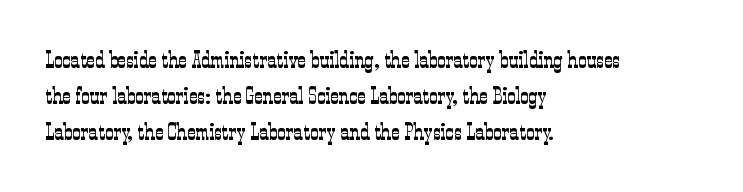
Q: Is the text bold? A: No.
Q: Is the text italic (slanted)? A: No, it is upright.
Q: Is the text underlined? A: No.
Q: How is the paragraph aligned? A: Left-aligned.
Q: Is the spacing between letters normal or unusually wide? A: Normal.
Q: Is the spacing between lines tight, normal or loose? A: Normal.
